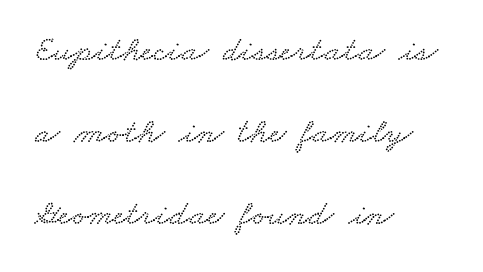
Proportional: the letters do not fall into vertical columns. Vertical spacing — loose. Short note: letters normally spaced. The strip under each line holds only bare page. Visually the block forms a straight wall on the left and a jagged coastline on the right.
